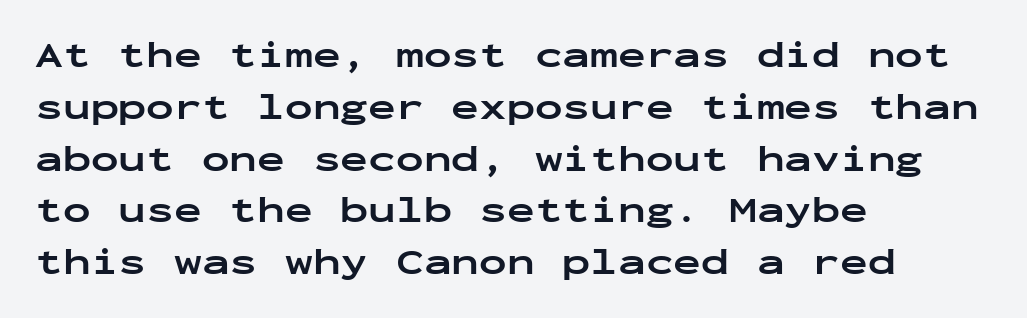
Standard letterfit; no display-style spreading of the glyphs. Serif or sans? Sans — the stroke terminals are bare. Here the designer chose a console-style face with uniform glyph widths. Is the type bold? Yes — the strokes are clearly thick and heavy.
